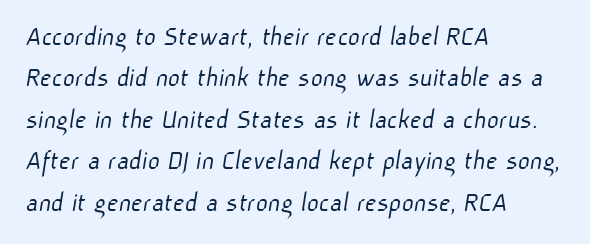
These lines stack with their left ends in a neat column. Varying glyph widths throughout — classic text-font behaviour. The rows are spaced the way most documents space them. These lines keep a tight, regular rhythm from letter to letter. A sans-serif font was chosen for this passage. Compared with a typical body face, this is equally light or lighter still.
